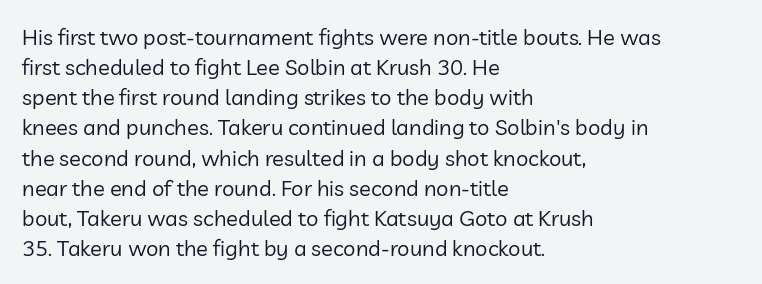
The image shows 22 px text type, upright; set left-aligned, normal line spacing (1.37x), normal letter spacing, not underlined.
